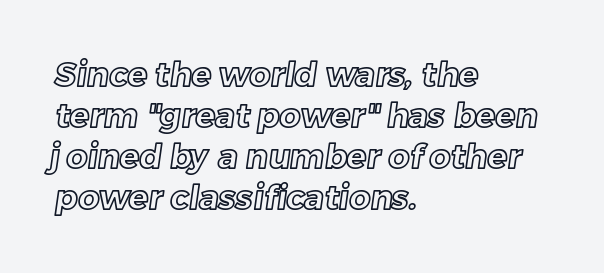
Q: Is the text underlined? A: No.
Q: How is the paragraph aligned? A: Left-aligned.
Q: Is the spacing between letters normal or unusually wide? A: Normal.
Q: Width (condensed, normal, or wide)? A: Normal.
Q: x-height? A: Medium.
Q: Monospaced? A: No.
